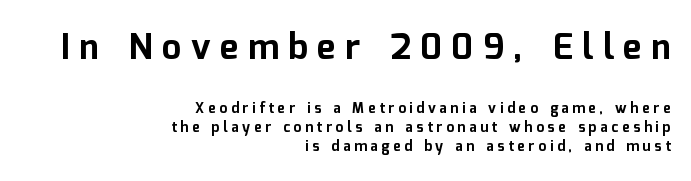
{"serif": "no", "italic": "no", "bold": "yes", "weight": "bold", "width": "normal", "stroke_contrast": "low", "x_height": "medium", "monospaced": "no", "underline": "no", "align": "right", "line_spacing": "normal", "line_spacing_ratio": 1.37, "letter_spacing": "wide", "letter_spacing_em": 0.27, "larger_block": "first", "size_ratio": 2.5, "glyph_px": 35}
